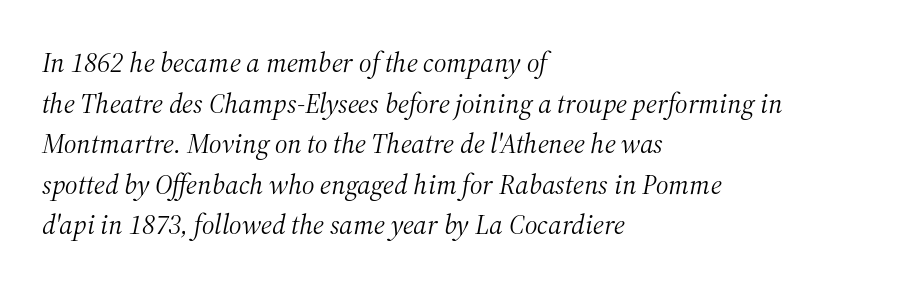
Q: Is the text bold? A: No.
Q: Is the text italic (slanted)? A: Yes, it leans right by about 12 degrees.
Q: Is the typeface a serif or a sans-serif typeface? A: Serif.
Q: Is the text underlined? A: No.
Q: How is the paragraph aligned? A: Left-aligned.
Q: Is the spacing between letters normal or unusually wide? A: Normal.
Q: Is the spacing between lines tight, normal or loose? A: Normal.
Q: Width (condensed, normal, or wide)? A: Normal.
Q: Stroke contrast? A: Medium.
Q: x-height? A: Medium.
Q: Monospaced? A: No.
